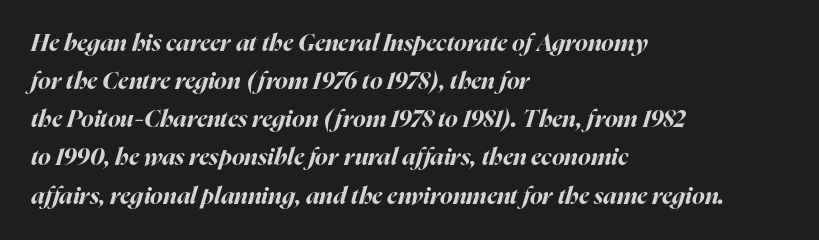
The image shows 24 px bold type, italic (leaning right); set left-aligned, normal line spacing (1.59x), normal letter spacing, not underlined.
